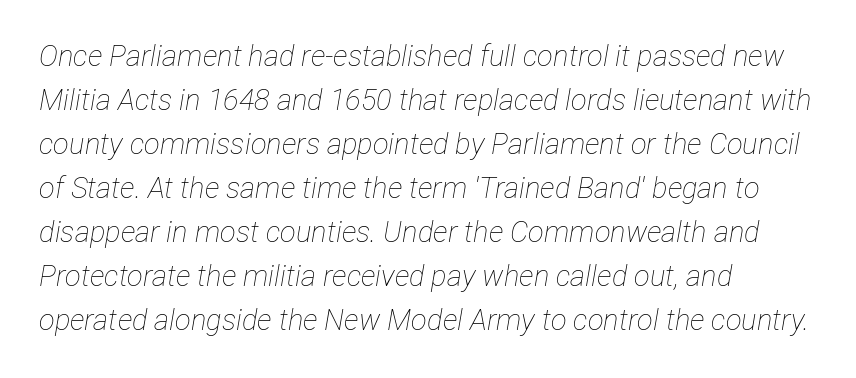
The image shows 29 px thin, condensed type, italic (leaning right); set left-aligned, normal line spacing (1.52x), normal letter spacing, not underlined; low stroke contrast and a medium x-height.
